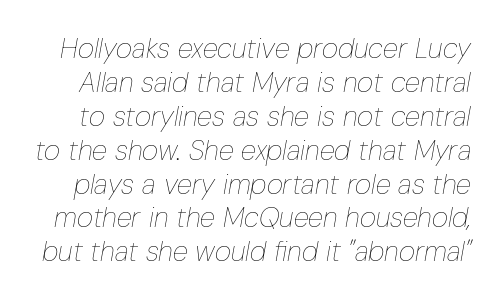
Tracking here is standard; glyphs follow each other at the usual distance. Looks like regular typesetting: each glyph gets only the width it needs. Italic? Definitely — the glyphs are oblique. The zone under the glyphs is completely vacant.
